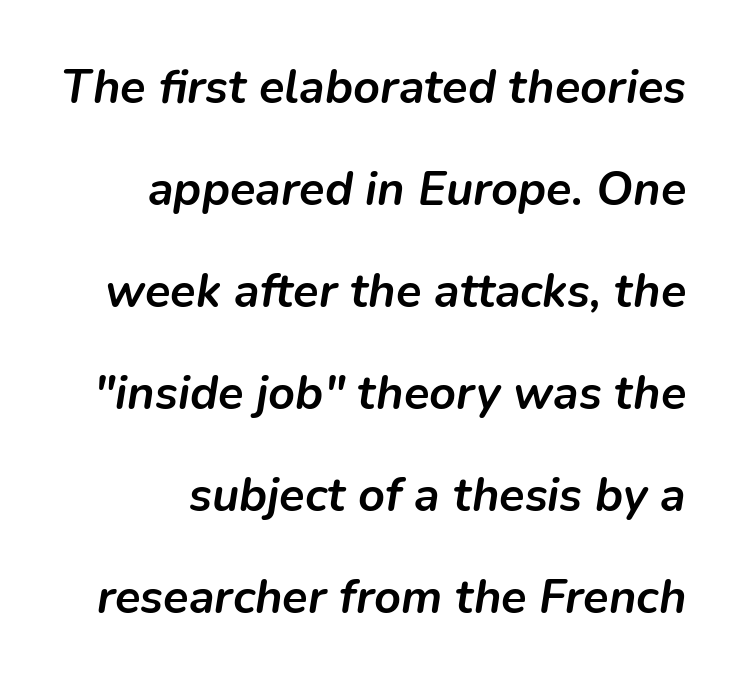
{"italic": "yes", "lean": "right", "slant_degrees": 9, "bold": "yes", "weight": "semibold", "width": "normal", "stroke_contrast": "low", "x_height": "medium", "monospaced": "no", "underline": "no", "line_spacing": "loose", "line_spacing_ratio": 2.17, "letter_spacing": "normal", "letter_spacing_em": 0.0, "glyph_px": 47}
